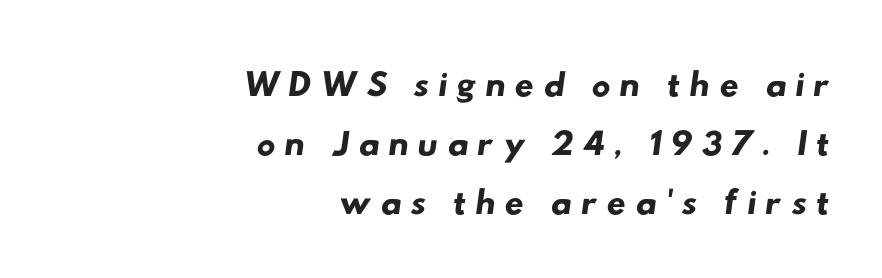
The image shows 53 px wide sans-serif type; set right-aligned, tight line spacing (1.11x), not underlined; low stroke contrast and a small x-height.
